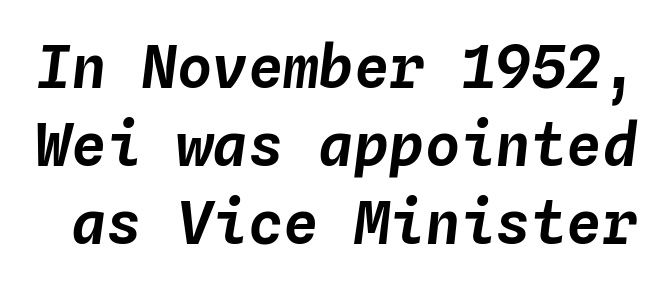
Between one letter and the next there's only the usual sliver of space. This sample has the even, mechanical cadence of fixed-width lettering. Whoever set this chose a conventional vertical rhythm. Notice how the stems are inclined rather than vertical — that's the hallmark of italics.
